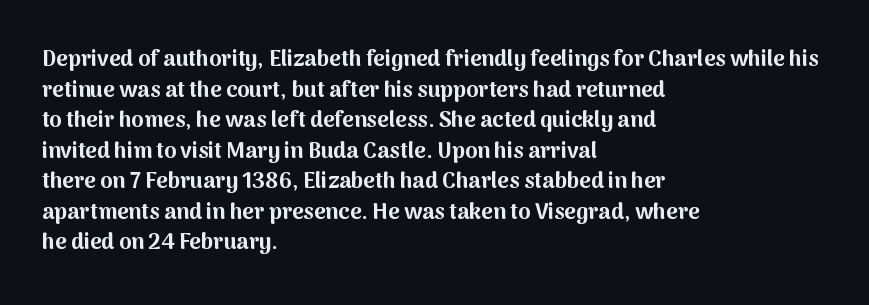
The image shows 22 px bold type, upright; set left-aligned, normal line spacing (1.39x), normal letter spacing, not underlined.
